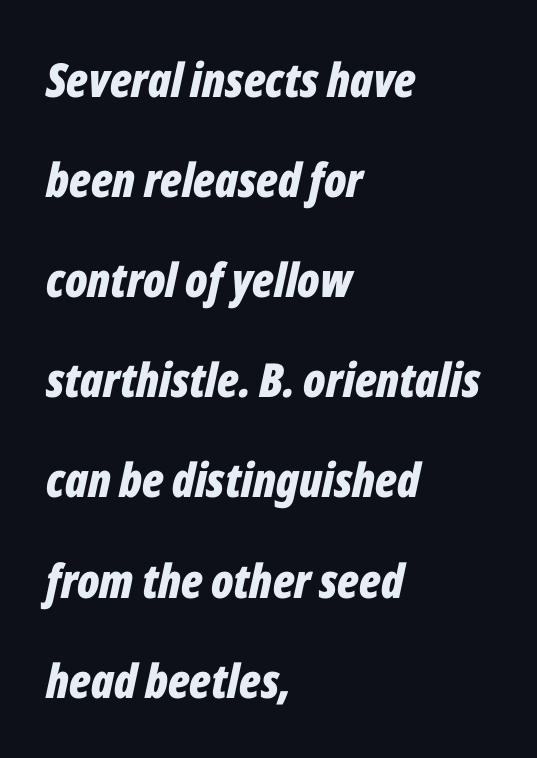
{"italic": "yes", "lean": "right", "slant_degrees": 12, "bold": "yes", "weight": "bold", "width": "condensed", "stroke_contrast": "low", "x_height": "medium", "monospaced": "no", "underline": "no", "align": "left", "line_spacing": "loose", "line_spacing_ratio": 2.13, "letter_spacing": "normal", "letter_spacing_em": 0.0, "glyph_px": 47}
